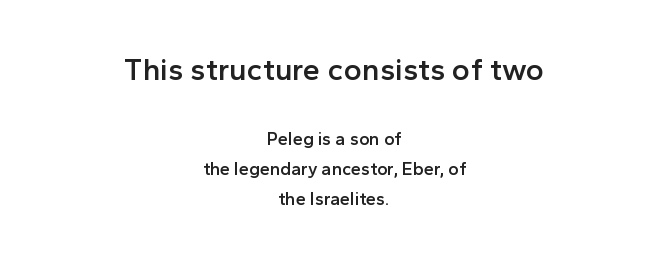
Underline: absent. Nothing unusual about the tracking: characters are spaced as the font intends. The leading is moderate, giving the passage an even texture. Summary of weight: moderately heavy, a semibold.
